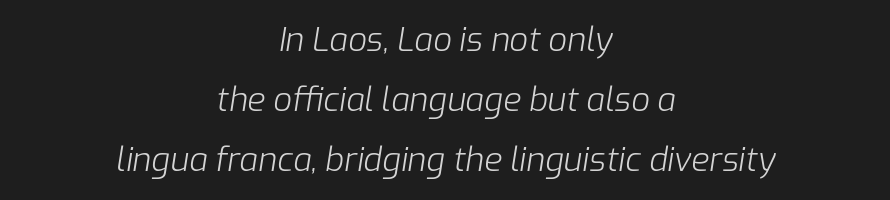
The image shows 33 px light type, italic (leaning right); set centered, line spacing 1.82x, normal letter spacing, not underlined; low stroke contrast and a medium x-height.
